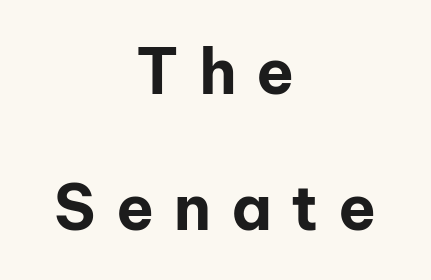
Q: Is the text bold? A: Yes.
Q: Is the text italic (slanted)? A: No, it is upright.
Q: Is the typeface a serif or a sans-serif typeface? A: Sans-serif.
Q: Is the text underlined? A: No.
Q: How is the paragraph aligned? A: Centered.
Q: Is the spacing between letters normal or unusually wide? A: Unusually wide.
Q: Is the spacing between lines tight, normal or loose? A: Loose.
Q: Width (condensed, normal, or wide)? A: Normal.
Q: Stroke contrast? A: Low.
Q: x-height? A: Medium.
Q: Monospaced? A: No.
